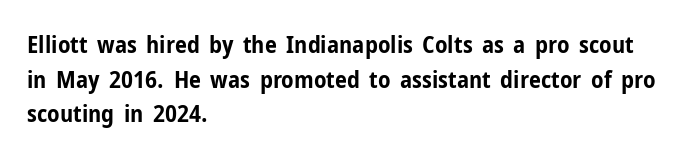
The image shows 24 px bold type, upright; set left-aligned, normal line spacing (1.44x), normal letter spacing, not underlined.
